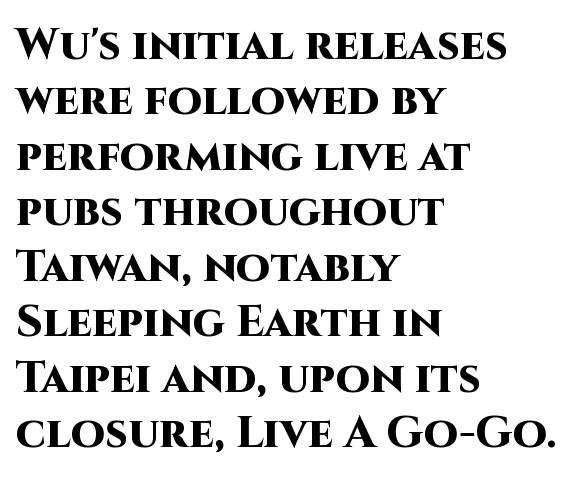
Q: Is the text bold? A: Yes.
Q: Is the text italic (slanted)? A: No, it is upright.
Q: Is the typeface a serif or a sans-serif typeface? A: Sans-serif.
Q: Is the text underlined? A: No.
Q: How is the paragraph aligned? A: Left-aligned.
Q: Is the spacing between letters normal or unusually wide? A: Normal.
Q: Is the spacing between lines tight, normal or loose? A: Normal.
Q: Width (condensed, normal, or wide)? A: Normal.
Q: Stroke contrast? A: High.
Q: x-height? A: Large.
Q: Monospaced? A: No.
